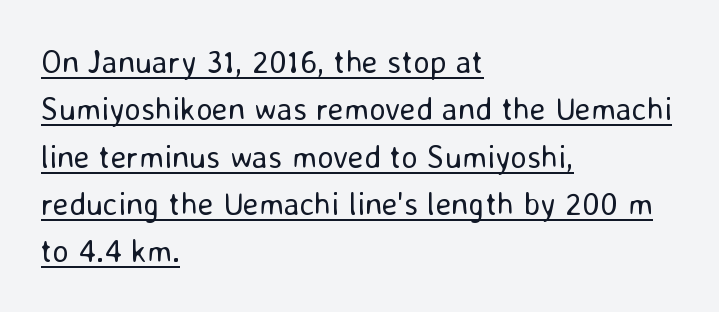
The image shows 32 px regular-weight sans-serif type, upright; set left-aligned, normal line spacing (1.48x), normal letter spacing, underlined; low stroke contrast and a medium x-height.
